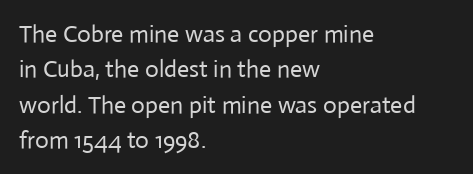
Q: Is the text bold? A: No.
Q: Is the text italic (slanted)? A: No, it is upright.
Q: Is the text underlined? A: No.
Q: How is the paragraph aligned? A: Left-aligned.
Q: Is the spacing between letters normal or unusually wide? A: Normal.
Q: Is the spacing between lines tight, normal or loose? A: Normal.
